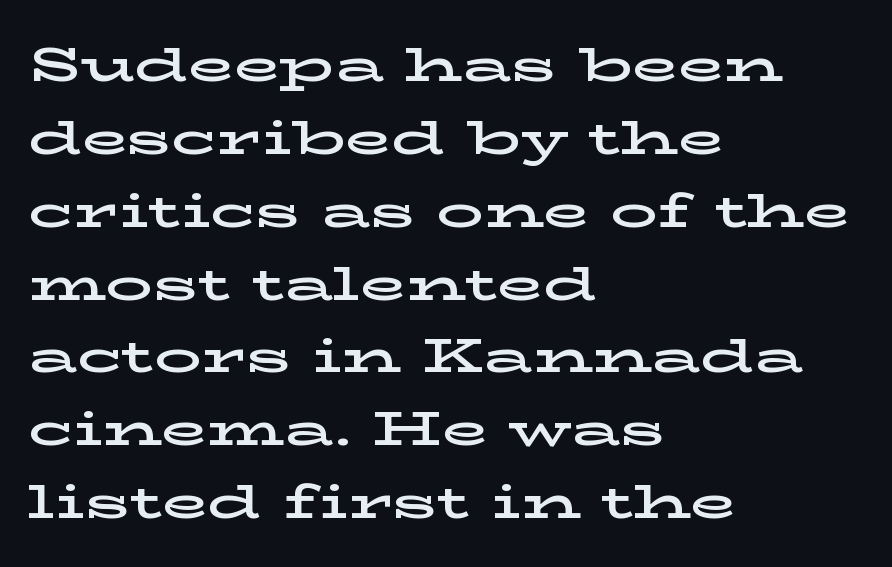
Q: Is the text italic (slanted)? A: No, it is upright.
Q: Is the typeface a serif or a sans-serif typeface? A: Serif.
Q: Is the text underlined? A: No.
Q: How is the paragraph aligned? A: Left-aligned.
Q: Is the spacing between letters normal or unusually wide? A: Normal.
Q: Is the spacing between lines tight, normal or loose? A: Normal.
Q: Width (condensed, normal, or wide)? A: Wide.
Q: Stroke contrast? A: Low.
Q: x-height? A: Medium.
Q: Monospaced? A: No.
